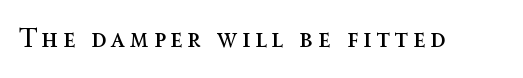
The image shows 27 px text type, upright; set not underlined.
